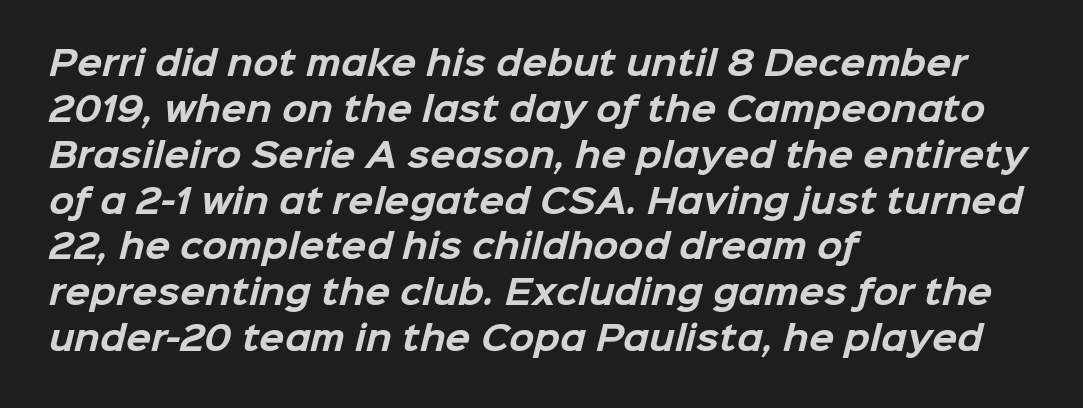
I'd call this a sans setting — the letters go barefoot. Each glyph is drawn with heavy, bold strokes. The tracking reads as untouched default to a designer's eye. Rule under the text: the space is simply empty.
